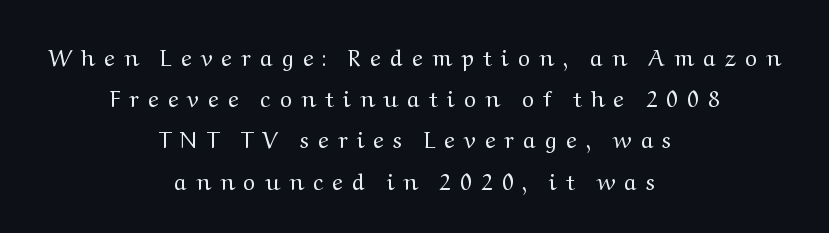
Underline: absent. Compared with typical body copy, the letter spacing here is much looser. Each stroke keeps to a modest, everyday thickness or less. Posture: straight, roman, zero tilt. Casual observation: everything's sitting right in the middle.
